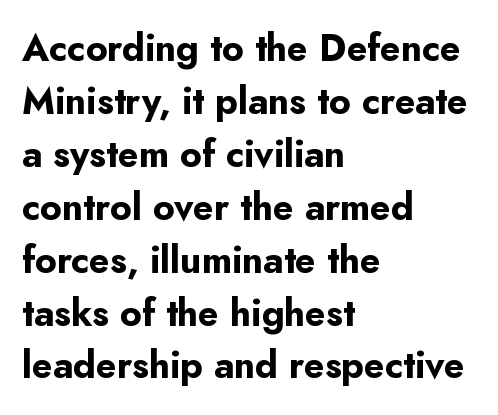
Q: Is the text bold? A: Yes.
Q: Is the text italic (slanted)? A: No, it is upright.
Q: Is the typeface a serif or a sans-serif typeface? A: Sans-serif.
Q: Is the text underlined? A: No.
Q: How is the paragraph aligned? A: Left-aligned.
Q: Is the spacing between letters normal or unusually wide? A: Normal.
Q: Is the spacing between lines tight, normal or loose? A: Normal.
Q: Width (condensed, normal, or wide)? A: Normal.
Q: Stroke contrast? A: Low.
Q: x-height? A: Small.
Q: Monospaced? A: No.
